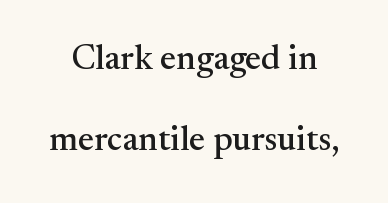
Looks like regular typesetting: each glyph gets only the width it needs. Letter spacing: default. Quick note: underline off. Compared with typical paragraphs, the rows here are farther apart.
